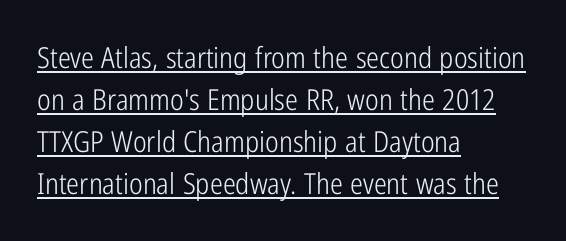
{"serif": "no", "italic": "no", "bold": "no", "weight": "light", "width": "condensed", "stroke_contrast": "low", "x_height": "medium", "monospaced": "no", "underline": "yes", "align": "left", "line_spacing": "normal", "line_spacing_ratio": 1.45, "letter_spacing": "normal", "letter_spacing_em": 0.0, "glyph_px": 29}
